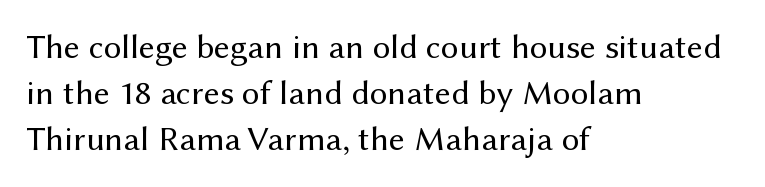
Here the designer chose a conventional face with non-uniform glyph widths. Nobody drew a line under any word here. What's the leading like? Ordinary, nothing unusual. The horizontal fit of the characters is conventional and even. Stems and bowls with no extra thickness — not bold.
